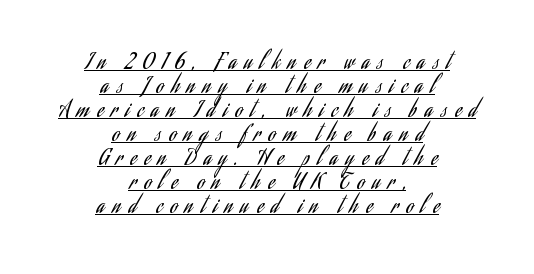
In terms of letterspacing, this is a distinctly airy, spread setting. The font is comparable to plain body text, perhaps lighter. The lines are quadded center. Quick note: underline on. Reading down the column, the eye jumps only a short way to each next line.
